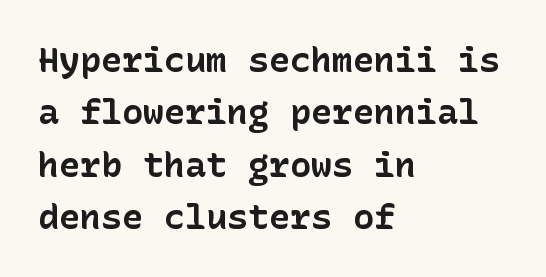
The vertical gap from one line to the next is medium. Only glyphs here, with clear space below each row. Notice how the stems are strictly vertical — no italics here. Letterform terminals end flat and unadorned throughout the passage.
